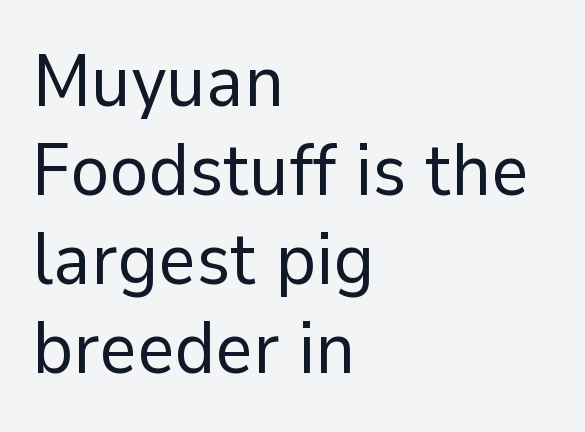
Every stem runs plumb, perpendicular to the baseline. This rendering uses left alignment, leaving the right contour irregular. Default kerning and tracking; the words read as compact shapes. Do the characters align in a grid? No, the font is proportional.
